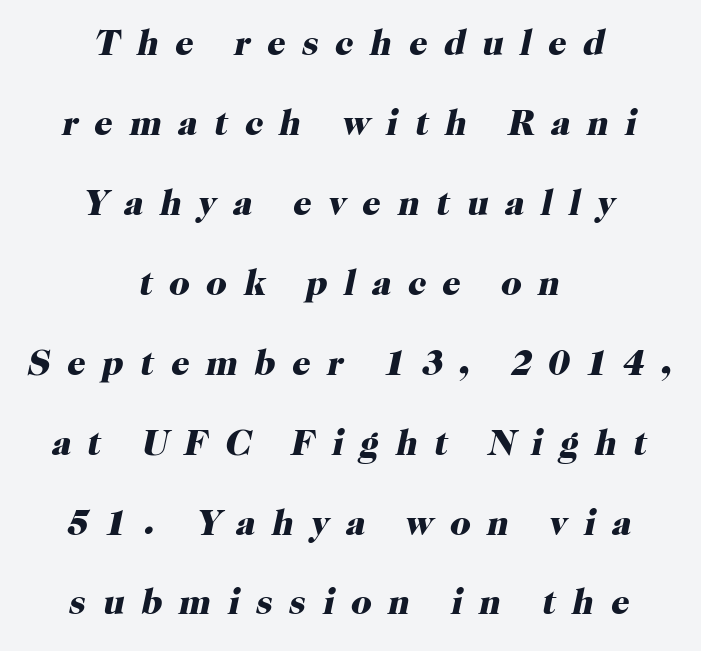
Would a proofreader flag this as italicized? Yes. The text was rendered using a seriffed face with decorative stroke endings. This sample has the flowing, uneven cadence of proportional lettering. Centered paragraph, ragged on both sides. The letters are spread apart with noticeably loose tracking. The space directly below the letters is spotless.
